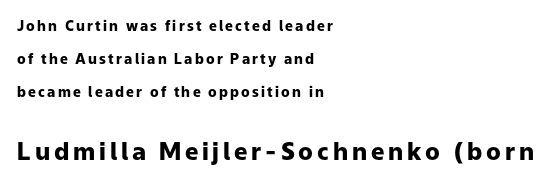
Q: Is the text bold? A: Yes.
Q: Is the text italic (slanted)? A: No, it is upright.
Q: Is the text underlined? A: No.
Q: How is the paragraph aligned? A: Left-aligned.
Q: Is the spacing between lines tight, normal or loose? A: Loose.
Q: Which block of text is set in a larger size, the first (top) or the second (bottom)? A: The second (bottom) one.
